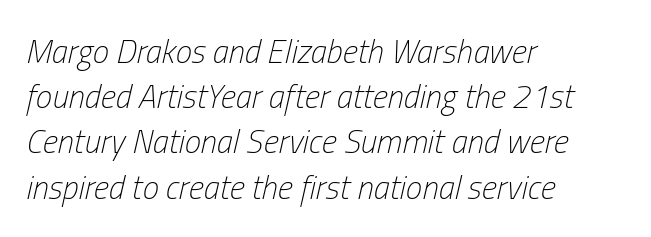
The image shows 33 px light, condensed type, italic (leaning right); set left-aligned, normal line spacing (1.37x), normal letter spacing, not underlined; low stroke contrast and a medium x-height.
